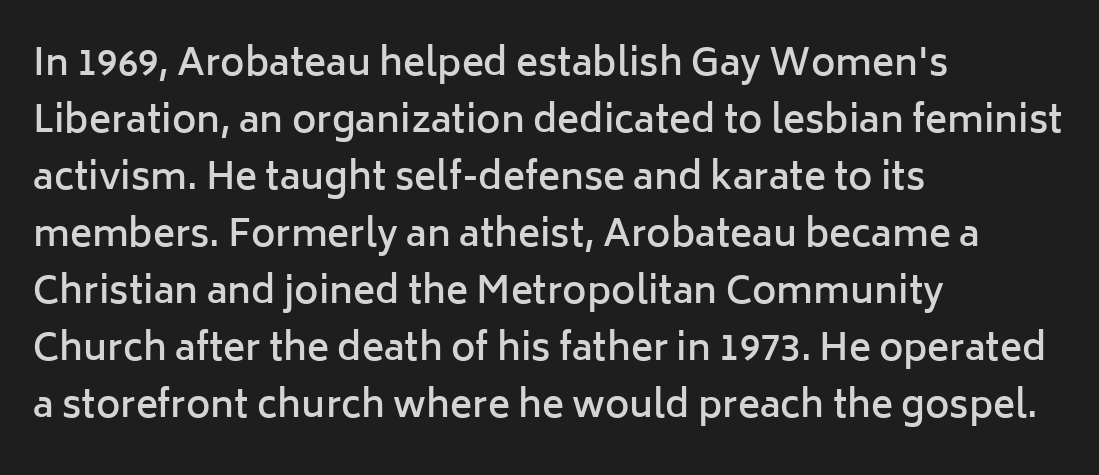
Is there any slant? The stems are plumb. If you drew a ruler down the left edge, every line would touch it. I'd call this a sans setting — the letters go barefoot. The glyphs are unaccompanied by any horizontal stroke below them. Notice how descenders clear the ascenders below comfortably — that's standard leading. The font is running at a semibold setting, under full bold.
